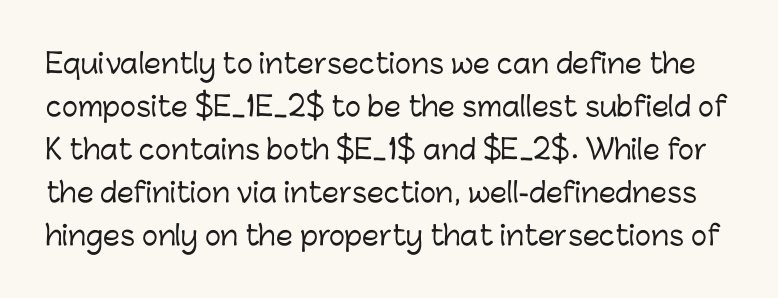
Q: Is the text italic (slanted)? A: No, it is upright.
Q: Is the text underlined? A: No.
Q: Is the spacing between letters normal or unusually wide? A: Normal.
Q: Is the spacing between lines tight, normal or loose? A: Normal.
